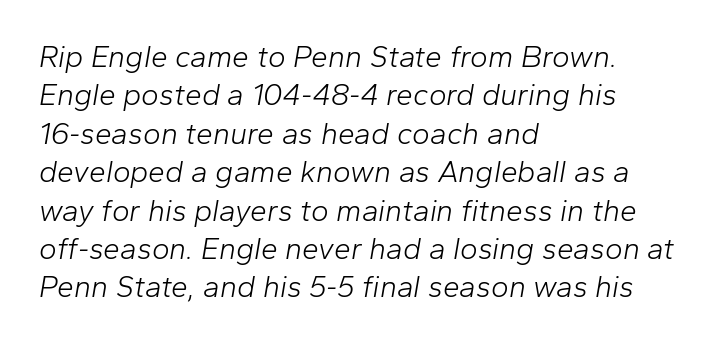
Beneath every word, the page is bare. The space between consecutive lines is moderate. A typesetter would mark this as italic. Note the varied advance widths — an 'i' is clearly narrower than an 'm'. The rendering anchors every line to the left-hand side.
